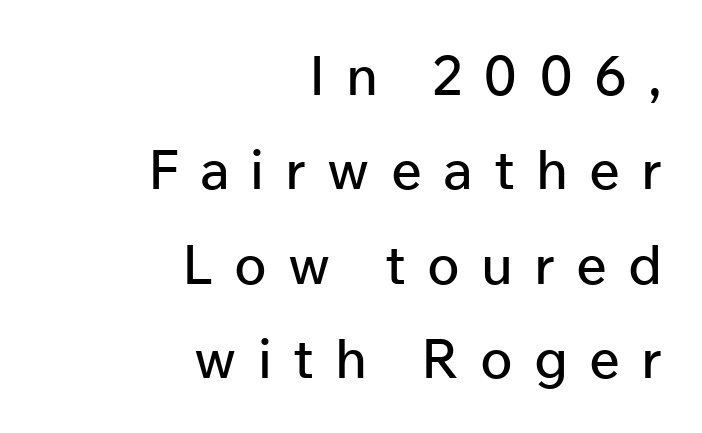
{"serif": "no", "italic": "no", "width": "normal", "stroke_contrast": "low", "x_height": "medium", "monospaced": "no", "underline": "no", "align": "right", "line_spacing_ratio": 1.75, "letter_spacing": "wide", "letter_spacing_em": 0.39, "glyph_px": 54}
